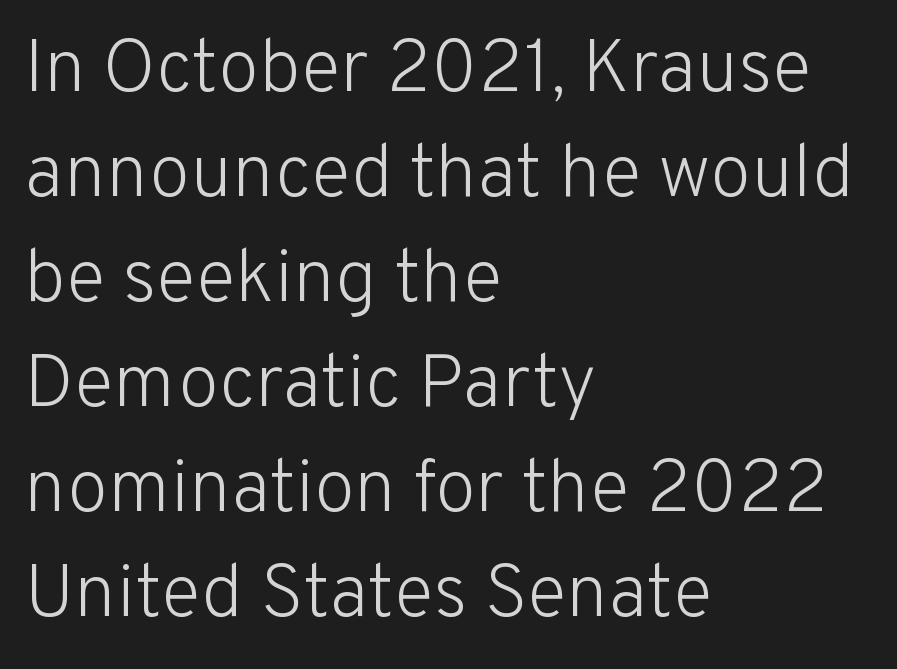
Is the letter spacing exaggerated? No — it looks like the ordinary default. The ragged edge is on the right, which tells us the setting is flush left. Ascenders rise straight up at ninety degrees. Quick note: interline space is typical.
